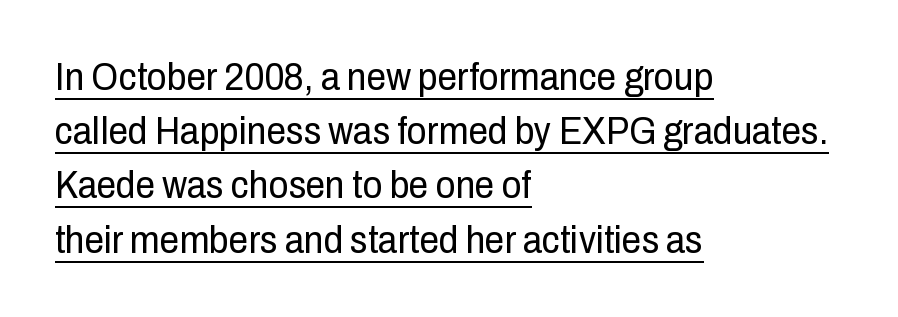
Q: Is the text bold? A: No.
Q: Is the text italic (slanted)? A: No, it is upright.
Q: Is the typeface a serif or a sans-serif typeface? A: Sans-serif.
Q: Is the text underlined? A: Yes.
Q: How is the paragraph aligned? A: Left-aligned.
Q: Is the spacing between letters normal or unusually wide? A: Normal.
Q: Is the spacing between lines tight, normal or loose? A: Normal.
Q: Width (condensed, normal, or wide)? A: Condensed.
Q: Stroke contrast? A: Low.
Q: x-height? A: Medium.
Q: Monospaced? A: No.
